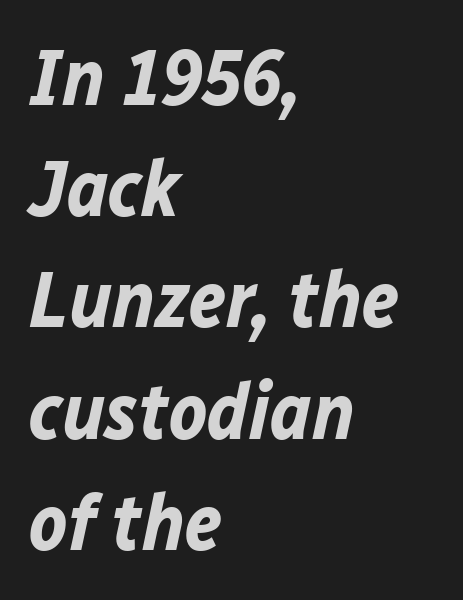
The rendering uses natural spacing where letterforms have individual widths. Caption: bold face, heavy strokes. Yep, that's italic — everything's leaning. Students, observe: this is what conventionally led text looks like.
